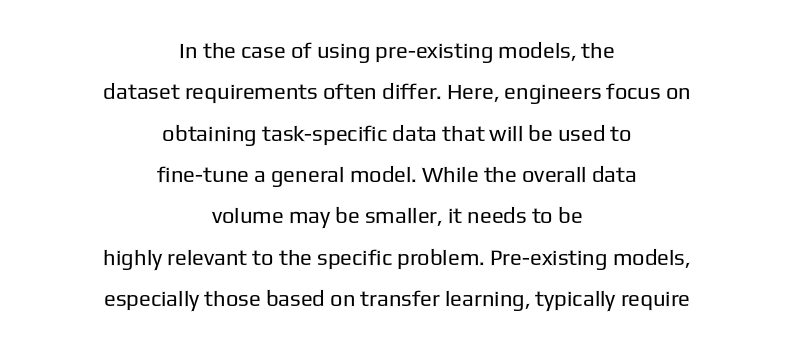
{"italic": "no", "bold": "no", "underline": "no", "align": "center", "line_spacing_ratio": 1.88, "letter_spacing": "normal", "letter_spacing_em": 0.0, "glyph_px": 22}
